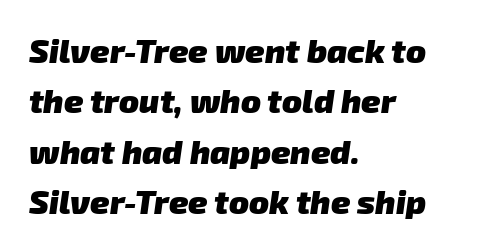
{"serif": "no", "bold": "yes", "weight": "heavy", "width": "normal", "stroke_contrast": "low", "x_height": "medium", "monospaced": "no", "underline": "no", "align": "left", "line_spacing": "normal", "line_spacing_ratio": 1.53, "letter_spacing": "normal", "letter_spacing_em": 0.0, "glyph_px": 33}
